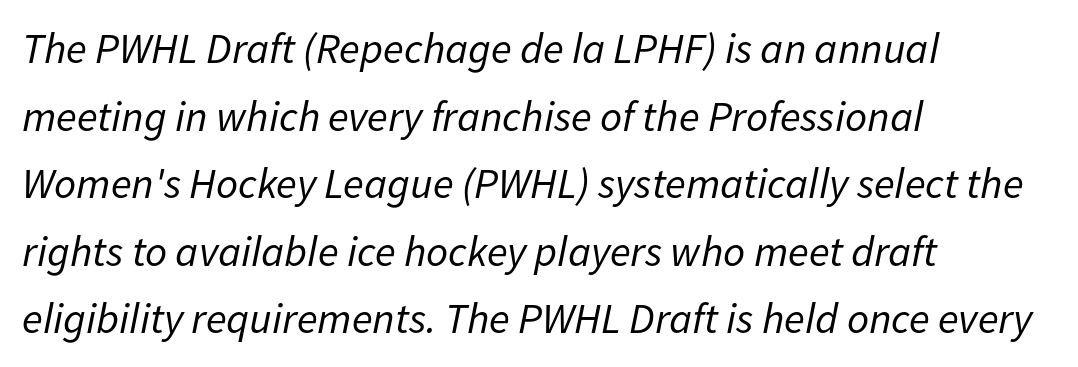
The image shows 43 px regular-weight type, italic (leaning right); set left-aligned, normal line spacing (1.57x), normal letter spacing, not underlined; low stroke contrast and a medium x-height.
